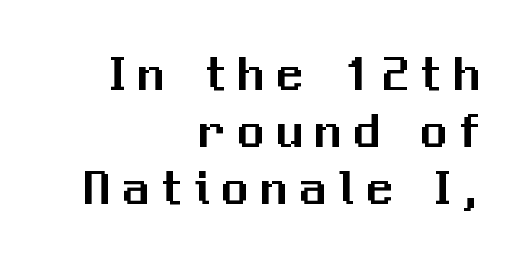
{"serif": "no", "italic": "no", "width": "normal", "stroke_contrast": "medium", "x_height": "medium", "monospaced": "no", "underline": "no", "align": "right", "line_spacing": "tight", "line_spacing_ratio": 1.08, "letter_spacing": "wide", "letter_spacing_em": 0.23, "glyph_px": 53}
